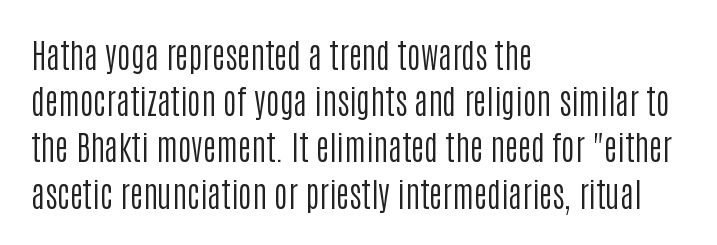
Q: Is the text bold? A: No.
Q: Is the text italic (slanted)? A: No, it is upright.
Q: Is the typeface a serif or a sans-serif typeface? A: Sans-serif.
Q: Is the text underlined? A: No.
Q: How is the paragraph aligned? A: Left-aligned.
Q: Is the spacing between letters normal or unusually wide? A: Normal.
Q: Is the spacing between lines tight, normal or loose? A: Normal.
Q: Width (condensed, normal, or wide)? A: Condensed.
Q: Stroke contrast? A: Low.
Q: x-height? A: Large.
Q: Monospaced? A: No.
